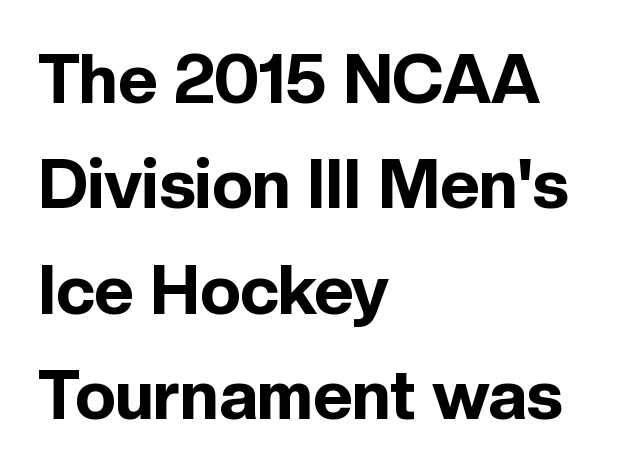
Q: Is the text bold? A: Yes.
Q: Is the text italic (slanted)? A: No, it is upright.
Q: Is the typeface a serif or a sans-serif typeface? A: Sans-serif.
Q: Is the text underlined? A: No.
Q: How is the paragraph aligned? A: Left-aligned.
Q: Is the spacing between letters normal or unusually wide? A: Normal.
Q: Is the spacing between lines tight, normal or loose? A: Normal.
Q: Width (condensed, normal, or wide)? A: Normal.
Q: x-height? A: Medium.
Q: Monospaced? A: No.
